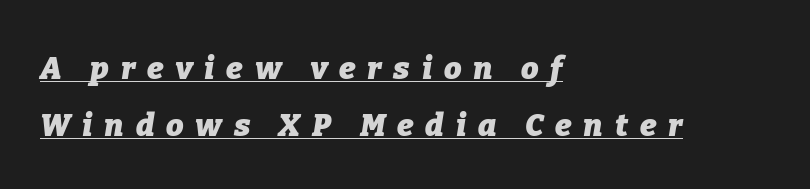
{"italic": "yes", "lean": "right", "slant_degrees": 9, "bold": "yes", "weight": "heavy", "width": "normal", "stroke_contrast": "low", "x_height": "medium", "monospaced": "no", "underline": "yes", "align": "left", "line_spacing_ratio": 1.84, "letter_spacing": "wide", "letter_spacing_em": 0.38, "glyph_px": 31}
